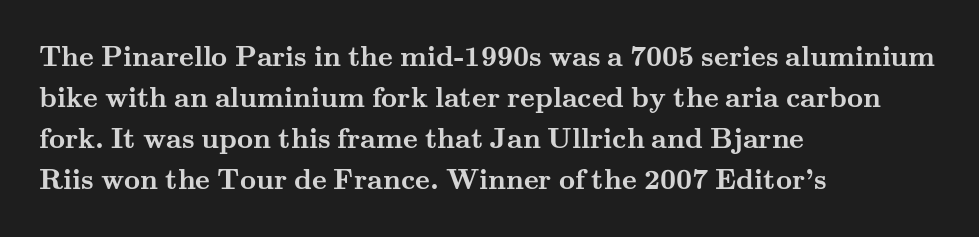
{"serif": "yes", "italic": "no", "bold": "yes", "weight": "semibold", "width": "wide", "stroke_contrast": "medium", "x_height": "small", "monospaced": "no", "underline": "no", "align": "left", "line_spacing": "normal", "line_spacing_ratio": 1.47, "letter_spacing": "normal", "letter_spacing_em": 0.0, "glyph_px": 28}
